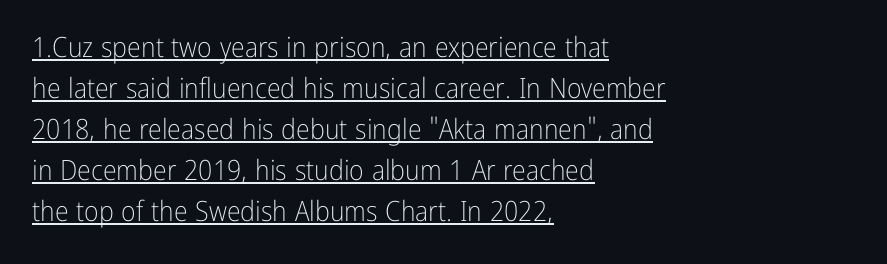
The letters stand straight up with perfectly vertical stems. Is this a sans? Yes — the strokes have no serifs. Decoration check: the copy is underlined. No chunkiness to these letters — they're not bold. The space between consecutive lines is moderate. Caption: standard tracking, unaltered.
